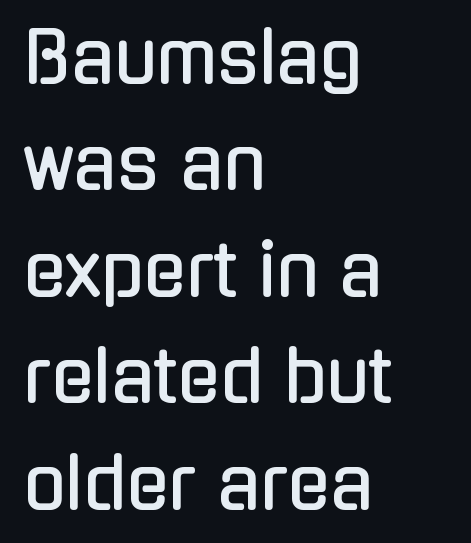
The image shows 70 px condensed sans-serif type, upright; set left-aligned, normal line spacing (1.52x), normal letter spacing, not underlined; low stroke contrast and a medium x-height.
